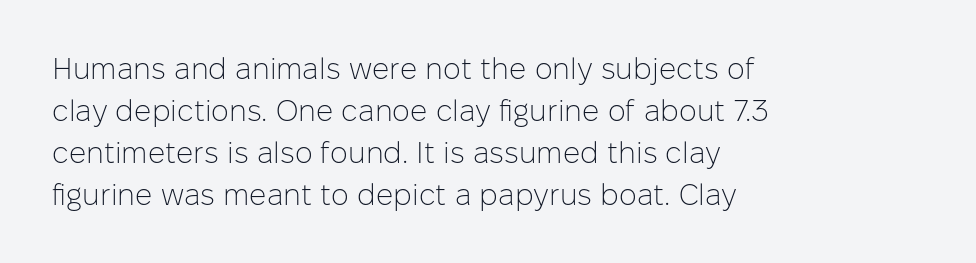
Q: Is the text bold? A: No.
Q: Is the text italic (slanted)? A: No, it is upright.
Q: Is the typeface a serif or a sans-serif typeface? A: Sans-serif.
Q: Is the text underlined? A: No.
Q: How is the paragraph aligned? A: Left-aligned.
Q: Is the spacing between letters normal or unusually wide? A: Normal.
Q: Is the spacing between lines tight, normal or loose? A: Normal.
Q: Width (condensed, normal, or wide)? A: Normal.
Q: Stroke contrast? A: Low.
Q: x-height? A: Medium.
Q: Monospaced? A: No.
